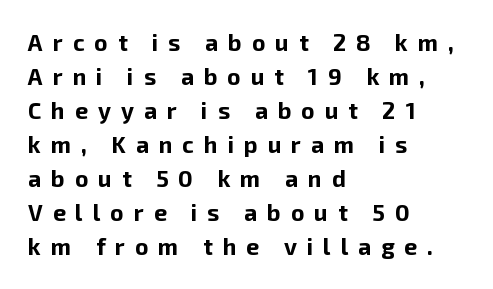
Ordinary non-slanted type is in use. Its strokes are broad and dark, the hallmark of bold type. How would I describe the line gaps? Plain and ordinary. Type without underlining. Short note: letters widely spaced. One-word summary of the alignment: left.
